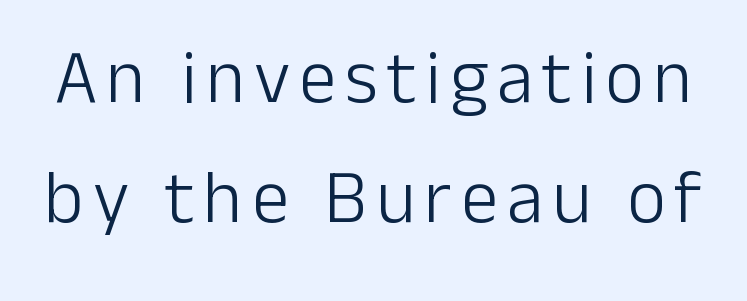
{"serif": "no", "italic": "no", "bold": "no", "weight": "light", "width": "normal", "stroke_contrast": "low", "x_height": "medium", "monospaced": "no", "underline": "no", "line_spacing": "normal", "line_spacing_ratio": 1.6, "glyph_px": 75}
